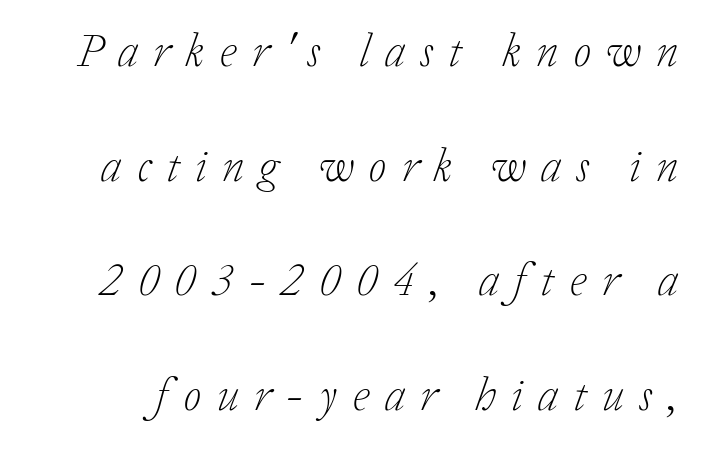
The font is comparable to plain body text, perhaps lighter. You can tell it's italic because the verticals aren't actually vertical. The rendering shows small feet on the letterforms — a serif design. Glyph-to-glyph distance is far greater than everyday printed text.
